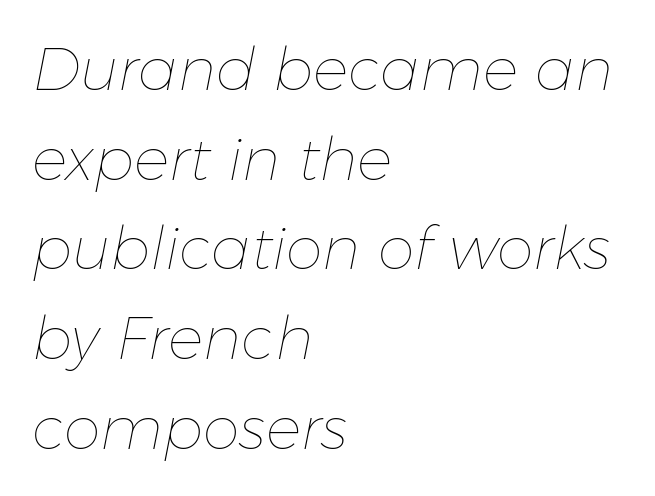
On a weight scale, this lands at 450 or below. The zone under the glyphs is completely vacant. No extra tracking has been applied to these lines. The axis of the letterforms is tilted away from vertical. Notice how descenders clear the ascenders below comfortably — that's standard leading. The letters advance in unequal steps, a hallmark of proportional type.
